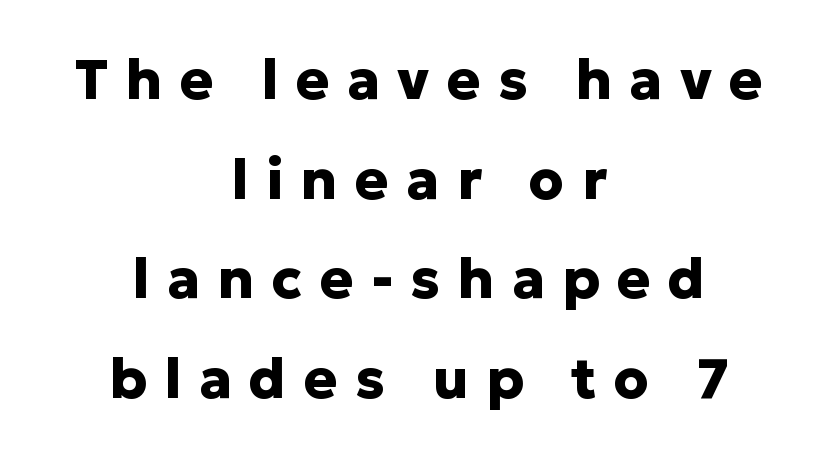
Q: Is the text bold? A: Yes.
Q: Is the text italic (slanted)? A: No, it is upright.
Q: Is the typeface a serif or a sans-serif typeface? A: Sans-serif.
Q: Is the text underlined? A: No.
Q: How is the paragraph aligned? A: Centered.
Q: Is the spacing between letters normal or unusually wide? A: Unusually wide.
Q: Width (condensed, normal, or wide)? A: Normal.
Q: Stroke contrast? A: Low.
Q: x-height? A: Medium.
Q: Monospaced? A: No.
